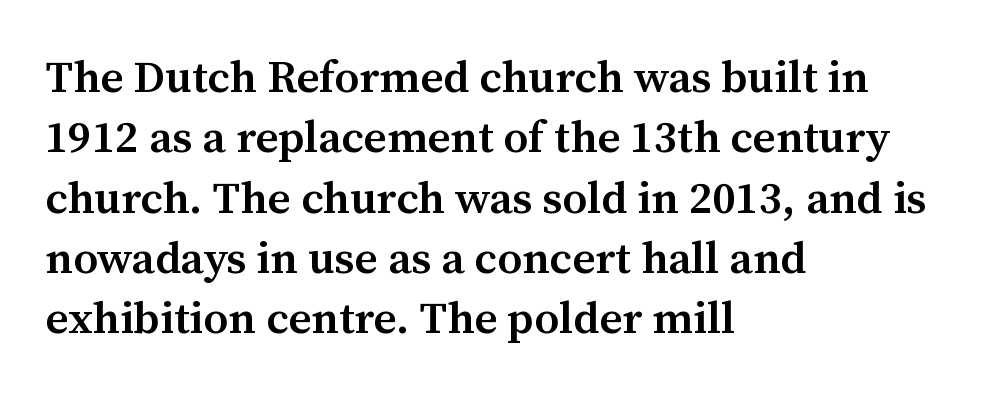
These lines are rendered in a variable-pitch font. The glyphs in this specimen are seriffed. Horizontal bands of white between lines are of average thickness. Nope, not italic — everything's standing straight. Bare-footed words on every line.
